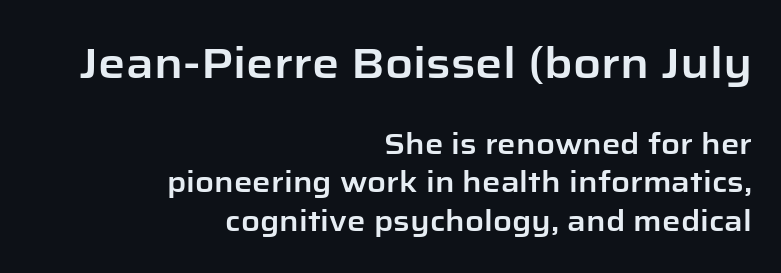
Q: Is the text italic (slanted)? A: No, it is upright.
Q: Is the typeface a serif or a sans-serif typeface? A: Sans-serif.
Q: Is the text underlined? A: No.
Q: How is the paragraph aligned? A: Right-aligned.
Q: Is the spacing between letters normal or unusually wide? A: Normal.
Q: Is the spacing between lines tight, normal or loose? A: Normal.
Q: Which block of text is set in a larger size, the first (top) or the second (bottom)? A: The first (top) one.
Q: Width (condensed, normal, or wide)? A: Normal.
Q: Stroke contrast? A: Low.
Q: x-height? A: Medium.
Q: Monospaced? A: No.
